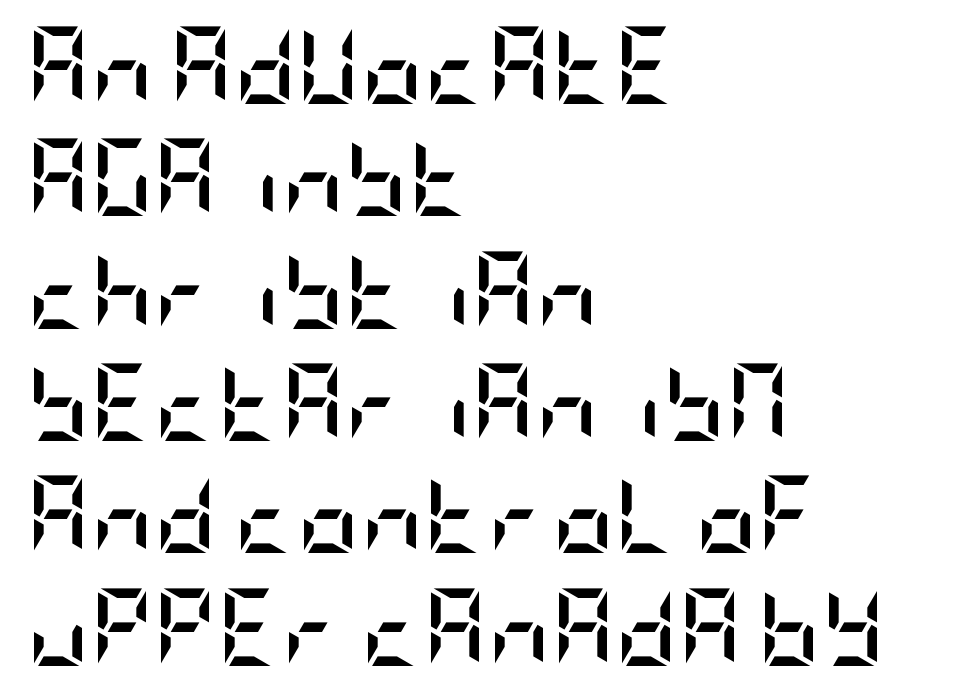
Q: Is the text bold? A: Yes.
Q: Is the text italic (slanted)? A: No, it is upright.
Q: Is the typeface a serif or a sans-serif typeface? A: Sans-serif.
Q: Is the text underlined? A: No.
Q: How is the paragraph aligned? A: Left-aligned.
Q: Is the spacing between letters normal or unusually wide? A: Normal.
Q: Is the spacing between lines tight, normal or loose? A: Normal.
Q: Width (condensed, normal, or wide)? A: Condensed.
Q: Stroke contrast? A: Low.
Q: x-height? A: Large.
